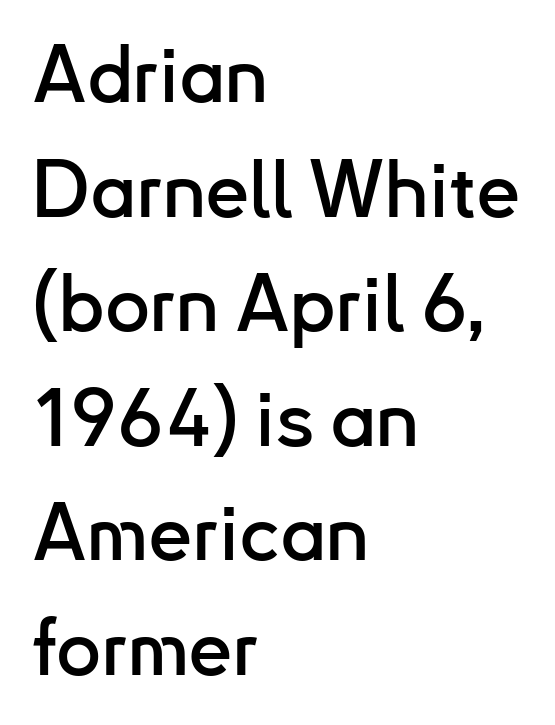
The image shows 79 px sans-serif type, upright; set left-aligned, normal line spacing (1.45x), normal letter spacing, not underlined; low stroke contrast and a small x-height.
